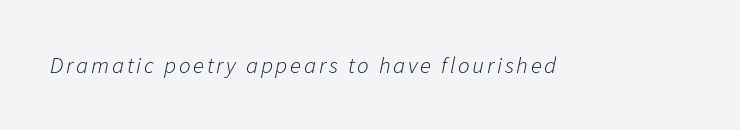
The image shows 23 px text type, italic (leaning right); set not underlined.
